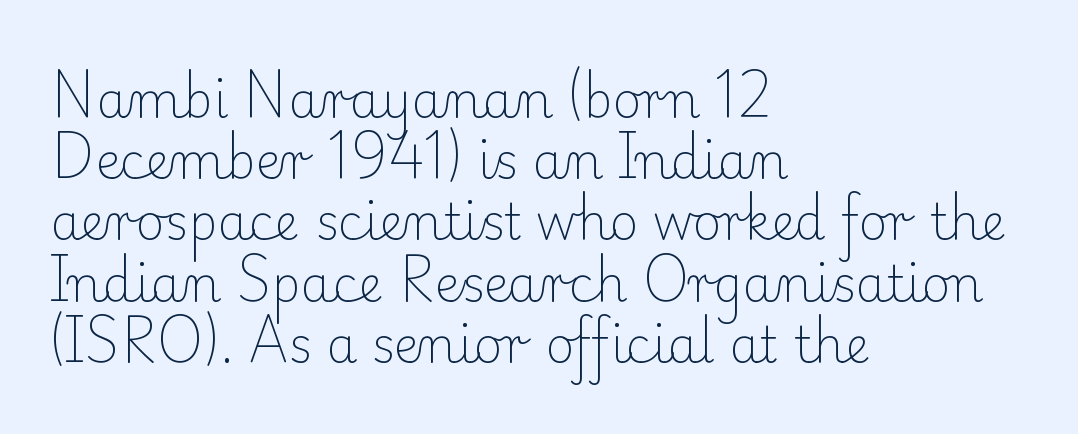
{"serif": "yes", "italic": "no", "bold": "no", "weight": "light", "width": "normal", "stroke_contrast": "low", "x_height": "small", "monospaced": "no", "underline": "no", "align": "left", "line_spacing": "normal", "line_spacing_ratio": 1.25, "letter_spacing": "normal", "letter_spacing_em": 0.0, "glyph_px": 49}
